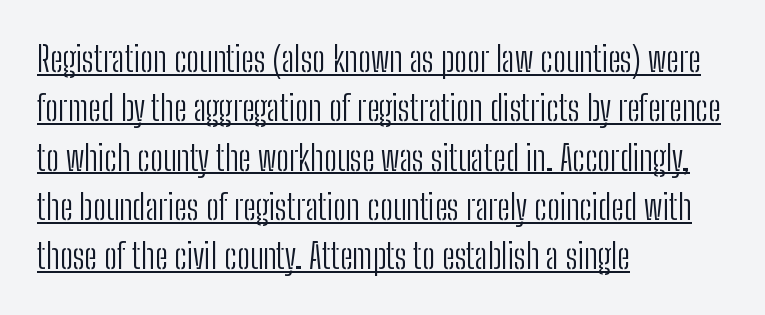
Q: Is the text bold? A: No.
Q: Is the text italic (slanted)? A: No, it is upright.
Q: Is the typeface a serif or a sans-serif typeface? A: Sans-serif.
Q: Is the text underlined? A: Yes.
Q: How is the paragraph aligned? A: Left-aligned.
Q: Is the spacing between letters normal or unusually wide? A: Normal.
Q: Is the spacing between lines tight, normal or loose? A: Normal.
Q: Width (condensed, normal, or wide)? A: Condensed.
Q: Stroke contrast? A: Low.
Q: x-height? A: Medium.
Q: Monospaced? A: No.
